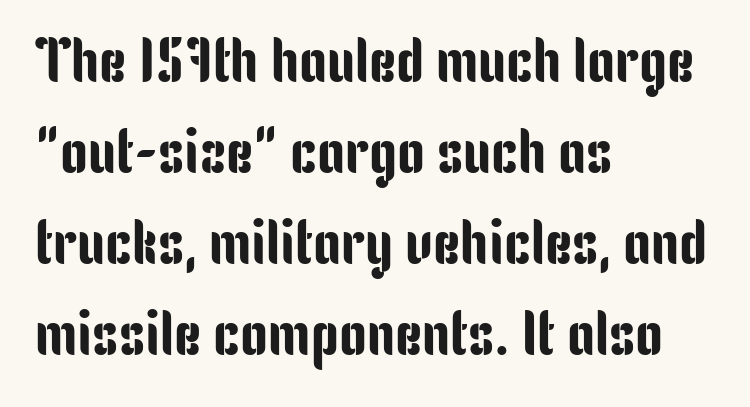
{"serif": "no", "italic": "no", "width": "condensed", "stroke_contrast": "low", "x_height": "medium", "monospaced": "no", "underline": "no", "align": "left", "line_spacing": "normal", "line_spacing_ratio": 1.47, "letter_spacing": "normal", "letter_spacing_em": 0.0, "glyph_px": 62}
